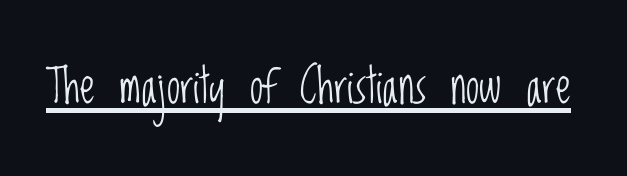
The image shows 48 px light, condensed sans-serif type, upright; set normal letter spacing, underlined; low stroke contrast and a large x-height.
